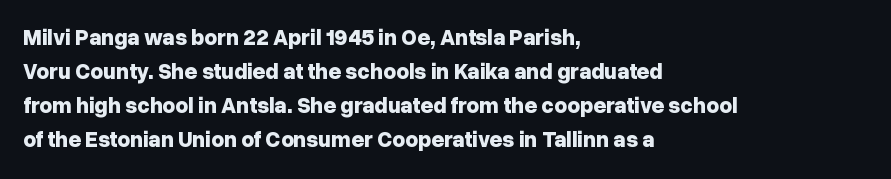
Q: Is the text bold? A: Yes.
Q: Is the text italic (slanted)? A: No, it is upright.
Q: Is the text underlined? A: No.
Q: How is the paragraph aligned? A: Left-aligned.
Q: Is the spacing between letters normal or unusually wide? A: Normal.
Q: Is the spacing between lines tight, normal or loose? A: Normal.
